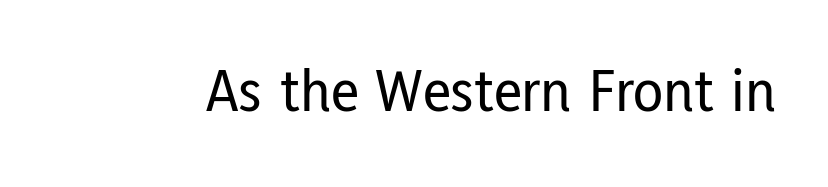
{"serif": "no", "italic": "no", "width": "condensed", "stroke_contrast": "low", "x_height": "medium", "monospaced": "no", "underline": "no", "letter_spacing": "normal", "letter_spacing_em": 0.0, "glyph_px": 62}
